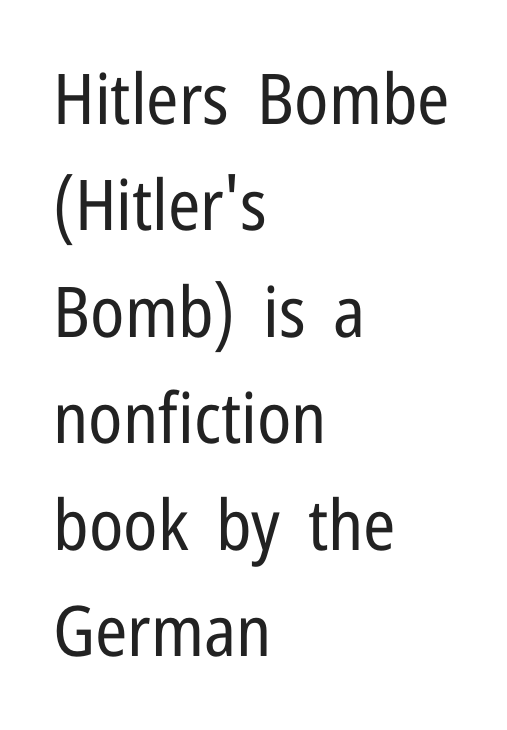
{"serif": "no", "italic": "no", "bold": "no", "weight": "regular", "width": "condensed", "stroke_contrast": "low", "x_height": "medium", "monospaced": "no", "underline": "no", "align": "left", "line_spacing": "normal", "line_spacing_ratio": 1.52, "letter_spacing": "normal", "letter_spacing_em": 0.0, "glyph_px": 70}
